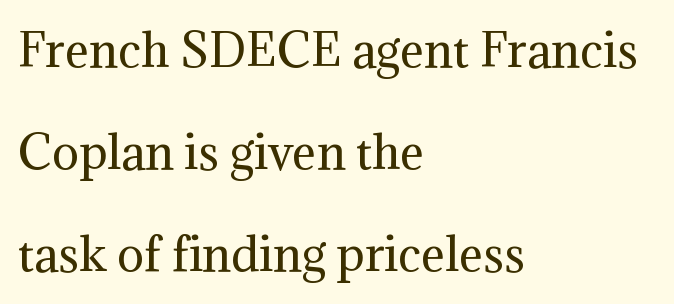
{"serif": "yes", "italic": "no", "bold": "no", "weight": "regular", "width": "normal", "stroke_contrast": "medium", "x_height": "medium", "monospaced": "no", "underline": "no", "align": "left", "line_spacing": "loose", "line_spacing_ratio": 2.27, "letter_spacing": "normal", "letter_spacing_em": 0.0, "glyph_px": 45}
